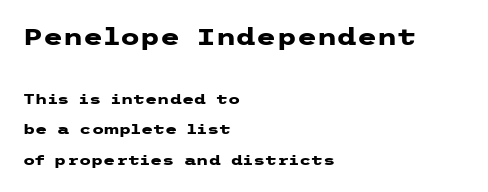
The image shows 23 px bold type, upright; set left-aligned, loose line spacing (2.16x), normal letter spacing, not underlined; the first (top) block is 1.64x larger.
